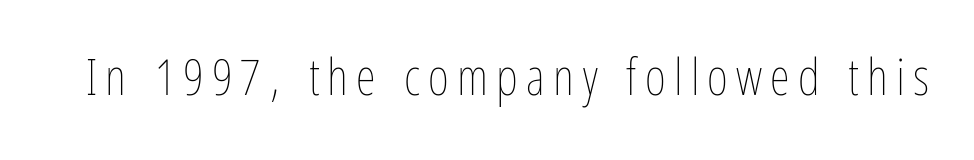
Q: Is the text bold? A: No.
Q: Is the text italic (slanted)? A: No, it is upright.
Q: Is the text underlined? A: No.
Q: Width (condensed, normal, or wide)? A: Condensed.
Q: Stroke contrast? A: Low.
Q: x-height? A: Medium.
Q: Monospaced? A: No.
